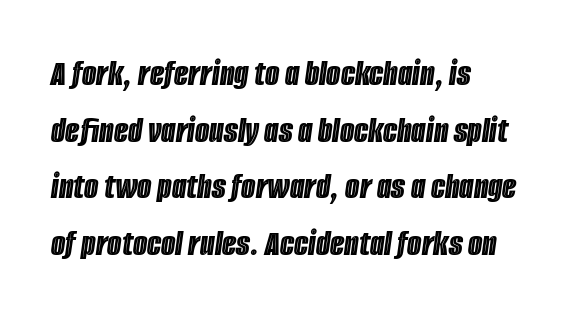
The image shows 37 px condensed type, italic (leaning right); set left-aligned, normal line spacing (1.53x), normal letter spacing, not underlined; a large x-height.
